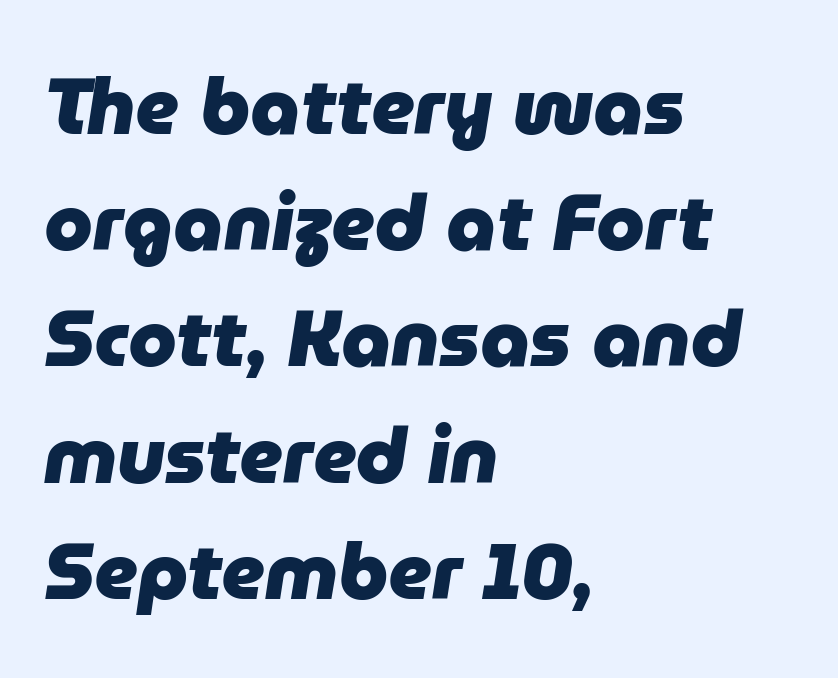
Between one letter and the next there's only the usual sliver of space. A typesetter would call this leading conventional body-copy spacing. The lines in this sample share a left origin and differ only in where they stop. Each row of text sits above clean, open space. The face used here is proportionally spaced, like ordinary book or web type. The passage shown is emphatically bold.
